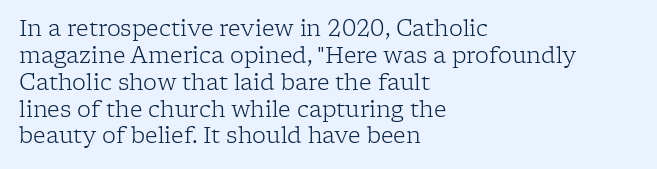
{"italic": "no", "bold": "no", "underline": "no", "align": "left", "line_spacing_ratio": 1.22, "letter_spacing": "normal", "letter_spacing_em": 0.0, "glyph_px": 22}
